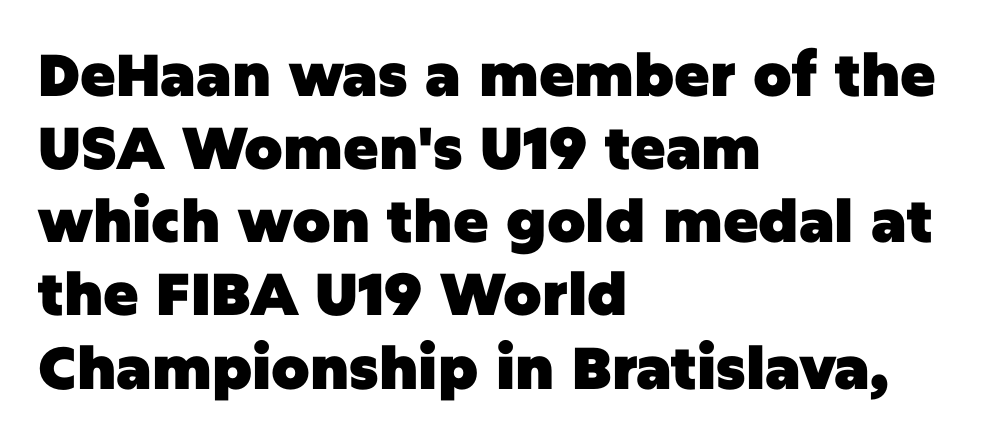
The image shows 59 px heavy sans-serif type, upright; set left-aligned, line spacing 1.24x, normal letter spacing, not underlined; low stroke contrast and a large x-height.
